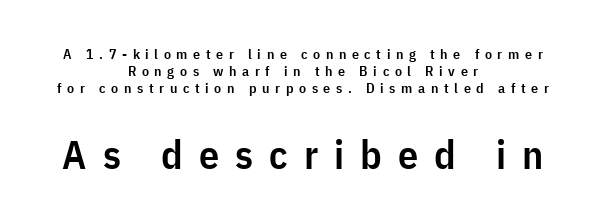
The image shows 40 px semibold, condensed sans-serif type, upright; set centered, line spacing 1.23x, unusually wide letter spacing (+0.4 em), not underlined; the second (bottom) block is 2.86x larger; low stroke contrast and a medium x-height.
